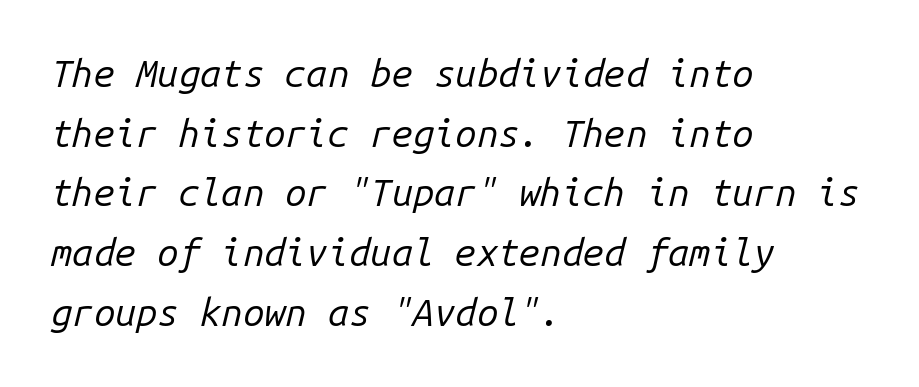
Q: Is the text bold? A: No.
Q: Is the text italic (slanted)? A: Yes, it leans right by about 14 degrees.
Q: Is the text underlined? A: No.
Q: How is the paragraph aligned? A: Left-aligned.
Q: Is the spacing between letters normal or unusually wide? A: Normal.
Q: Is the spacing between lines tight, normal or loose? A: Normal.
Q: Width (condensed, normal, or wide)? A: Normal.
Q: Stroke contrast? A: Low.
Q: x-height? A: Medium.
Q: Monospaced? A: Yes.
